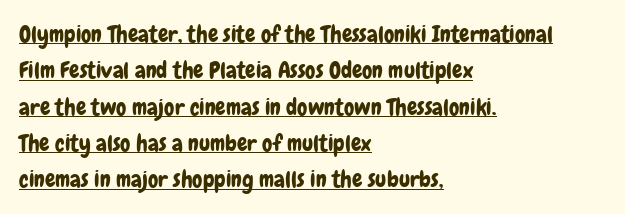
{"italic": "no", "underline": "yes", "align": "left", "line_spacing": "normal", "line_spacing_ratio": 1.58, "letter_spacing": "normal", "letter_spacing_em": 0.0, "glyph_px": 23}
